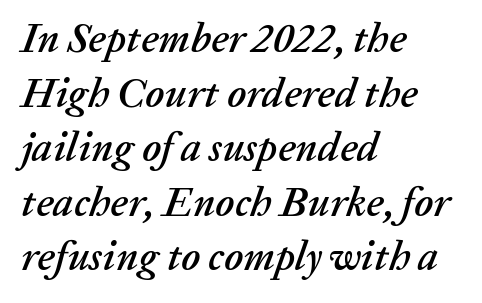
{"italic": "yes", "lean": "right", "slant_degrees": 20, "width": "normal", "stroke_contrast": "low", "x_height": "medium", "monospaced": "no", "underline": "no", "align": "left", "line_spacing": "normal", "line_spacing_ratio": 1.33, "letter_spacing": "normal", "letter_spacing_em": 0.0, "glyph_px": 41}
